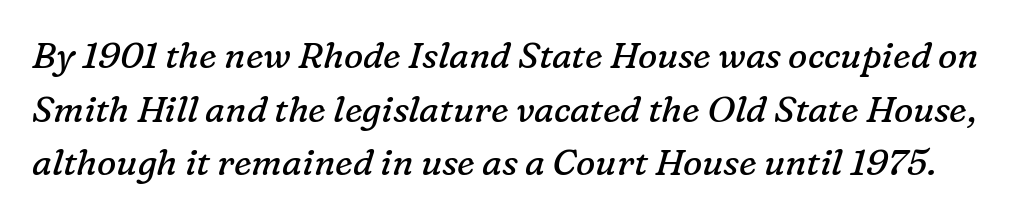
{"serif": "yes", "italic": "yes", "lean": "right", "slant_degrees": 16, "bold": "no", "weight": "regular", "width": "normal", "stroke_contrast": "low", "x_height": "medium", "monospaced": "no", "underline": "no", "line_spacing": "normal", "line_spacing_ratio": 1.49, "letter_spacing": "normal", "letter_spacing_em": 0.0, "glyph_px": 36}
